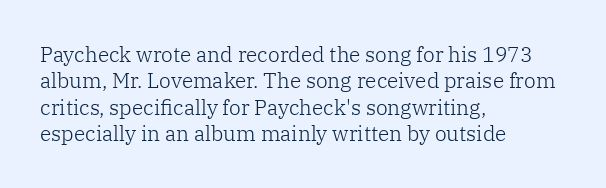
Q: Is the text bold? A: No.
Q: Is the text italic (slanted)? A: No, it is upright.
Q: Is the text underlined? A: No.
Q: How is the paragraph aligned? A: Left-aligned.
Q: Is the spacing between letters normal or unusually wide? A: Normal.
Q: Is the spacing between lines tight, normal or loose? A: Normal.
